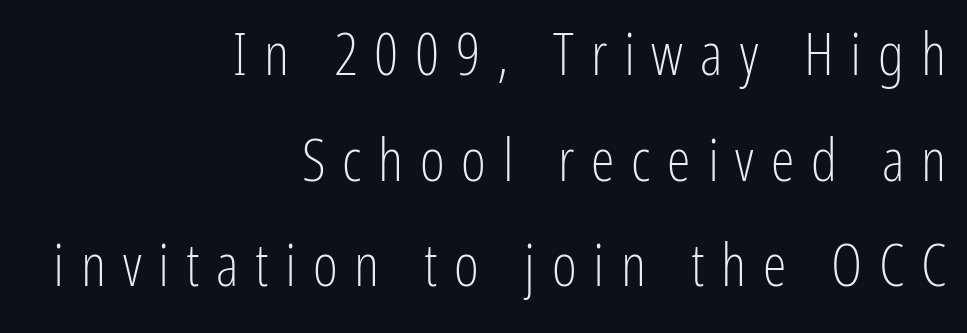
{"serif": "no", "italic": "no", "bold": "no", "weight": "light", "width": "condensed", "stroke_contrast": "low", "x_height": "medium", "monospaced": "no", "underline": "no", "align": "right", "line_spacing_ratio": 1.76, "letter_spacing": "wide", "letter_spacing_em": 0.28, "glyph_px": 60}
